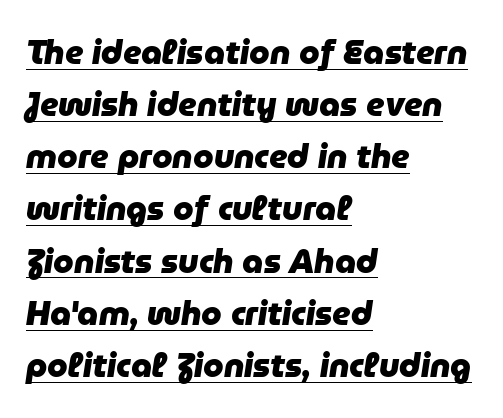
Notice how a bar underscores the lettering throughout. Would a proofreader flag this as italicized? Yes. Varying glyph widths throughout — classic text-font behaviour. The rendering keeps characters at their native spacing.
